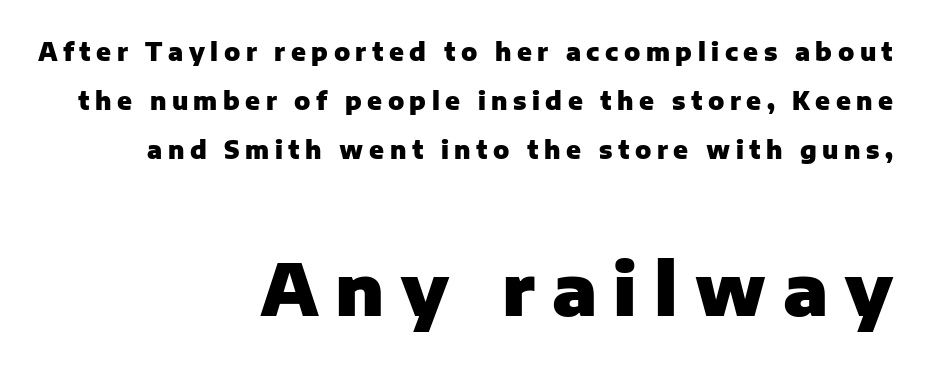
The image shows 72 px heavy sans-serif type, upright; set right-aligned, loose line spacing (2.05x), unusually wide letter spacing (+0.23 em), not underlined; the second (bottom) block is 3.0x larger; low stroke contrast and a medium x-height.
